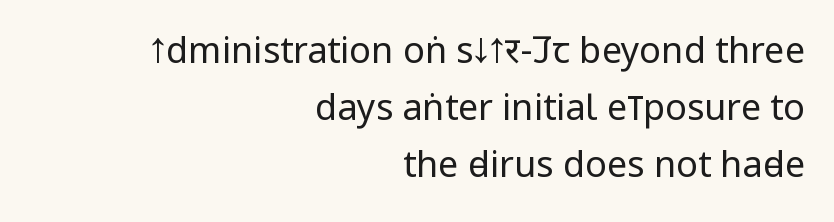
{"serif": "no", "italic": "no", "bold": "no", "weight": "regular", "width": "condensed", "stroke_contrast": "low", "x_height": "large", "monospaced": "no", "underline": "no", "align": "right", "line_spacing": "normal", "line_spacing_ratio": 1.59, "letter_spacing": "normal", "letter_spacing_em": 0.0, "glyph_px": 36}
